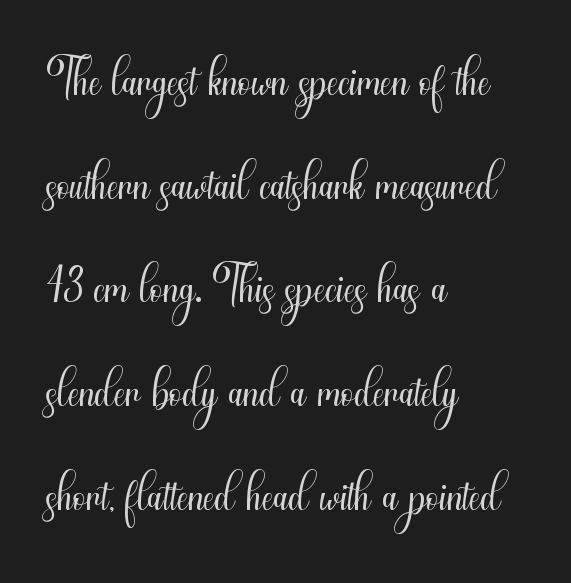
Q: Is the text bold? A: No.
Q: Is the text italic (slanted)? A: Yes.
Q: Is the typeface a serif or a sans-serif typeface? A: Sans-serif.
Q: Is the text underlined? A: No.
Q: How is the paragraph aligned? A: Left-aligned.
Q: Is the spacing between letters normal or unusually wide? A: Normal.
Q: Is the spacing between lines tight, normal or loose? A: Normal.
Q: Width (condensed, normal, or wide)? A: Condensed.
Q: Stroke contrast? A: Medium.
Q: x-height? A: Small.
Q: Monospaced? A: No.
